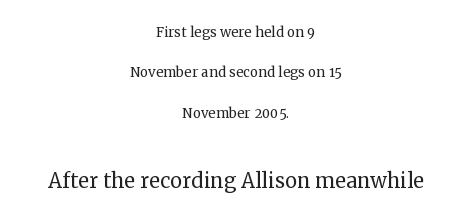
The image shows 27 px text type, upright; set centered, loose line spacing (2.25x), normal letter spacing, not underlined; the second (bottom) block is 1.5x larger.
